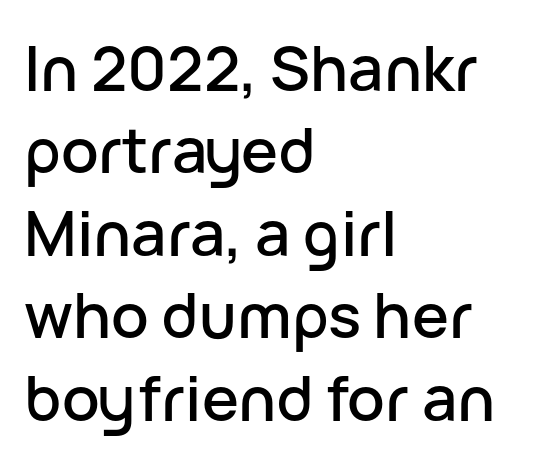
Do the characters align in a grid? No, the font is proportional. The letters stand upright; this is a roman face. Summary of vertical rhythm: regular, with standard interline spacing. Note: no serifs on the glyphs. Standard letterfit; no display-style spreading of the glyphs. Compared with a centered layout, this one pins lines to the left instead.
